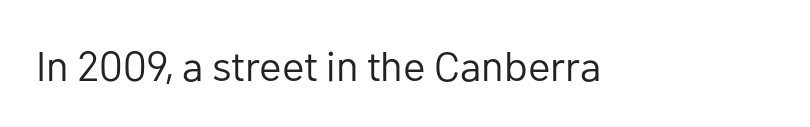
The image shows 42 px regular-weight sans-serif type, upright; set normal letter spacing, not underlined; low stroke contrast and a medium x-height.
